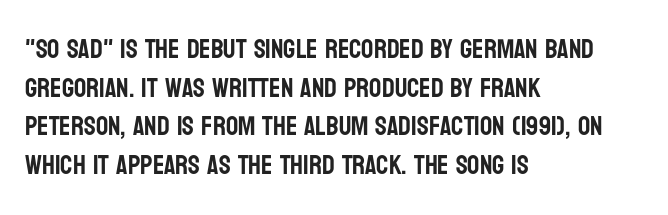
Tracking value appears to be zero — textbook default spacing. The font's upright variant was chosen for this text. Alignment: flush left. Rows of type keep a routine distance in the vertical direction. This rendering features lettering with no underline.
